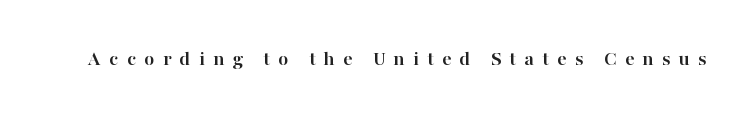
The image shows 21 px bold type, upright; set unusually wide letter spacing (+0.39 em), not underlined.
